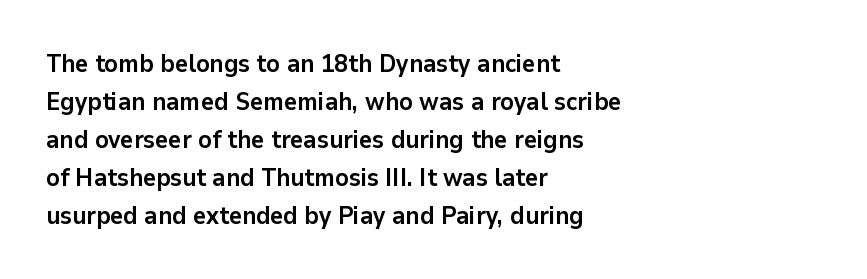
Leftover space on each line is placed entirely after the last word. Normally led — the rows are evenly, conventionally spaced. Type without underlining. Here the glyphs are tracked normally, forming tight word shapes.
